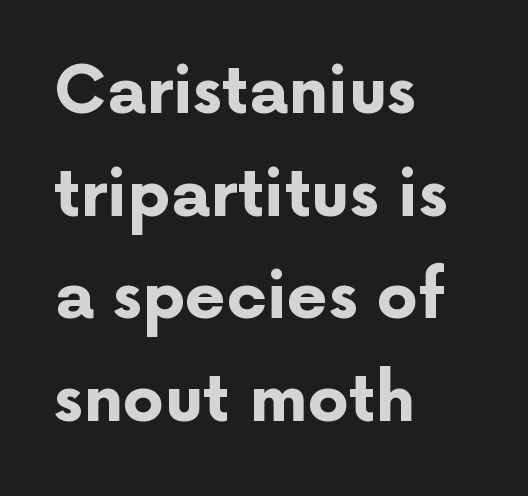
Q: Is the text bold? A: Yes.
Q: Is the text italic (slanted)? A: No, it is upright.
Q: Is the typeface a serif or a sans-serif typeface? A: Sans-serif.
Q: Is the text underlined? A: No.
Q: How is the paragraph aligned? A: Left-aligned.
Q: Is the spacing between letters normal or unusually wide? A: Normal.
Q: Is the spacing between lines tight, normal or loose? A: Normal.
Q: Width (condensed, normal, or wide)? A: Normal.
Q: Stroke contrast? A: Low.
Q: x-height? A: Medium.
Q: Monospaced? A: No.
